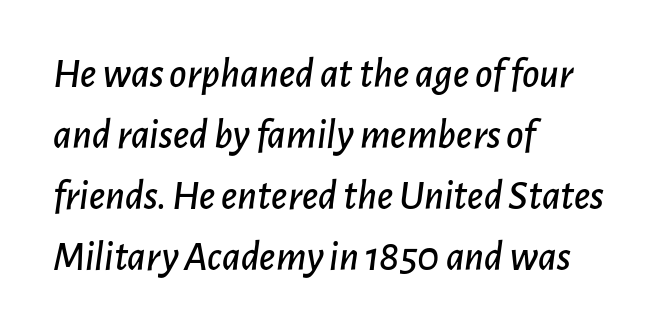
{"italic": "yes", "lean": "right", "slant_degrees": 7, "width": "normal", "stroke_contrast": "low", "x_height": "medium", "monospaced": "no", "underline": "no", "align": "left", "line_spacing": "normal", "line_spacing_ratio": 1.45, "letter_spacing": "normal", "letter_spacing_em": 0.0, "glyph_px": 42}
